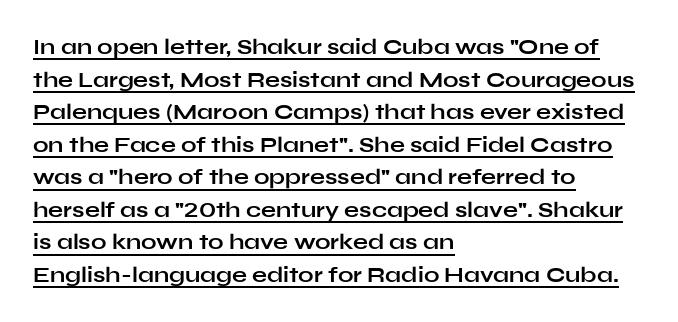
The image shows 22 px bold type, upright; set left-aligned, normal line spacing (1.48x), normal letter spacing, underlined.
